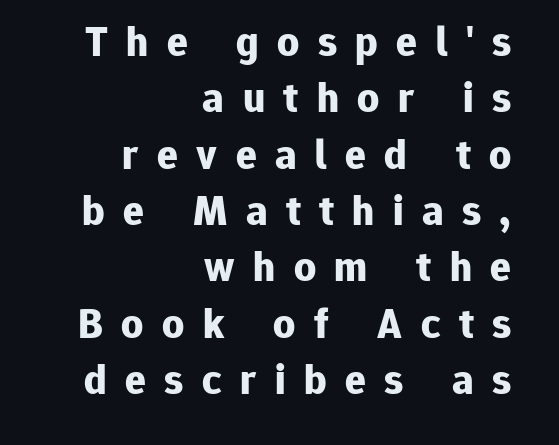
Q: Is the text bold? A: Yes.
Q: Is the text italic (slanted)? A: No, it is upright.
Q: Is the typeface a serif or a sans-serif typeface? A: Sans-serif.
Q: Is the text underlined? A: No.
Q: How is the paragraph aligned? A: Right-aligned.
Q: Is the spacing between letters normal or unusually wide? A: Unusually wide.
Q: Is the spacing between lines tight, normal or loose? A: Normal.
Q: Width (condensed, normal, or wide)? A: Normal.
Q: Stroke contrast? A: Low.
Q: x-height? A: Medium.
Q: Monospaced? A: No.
